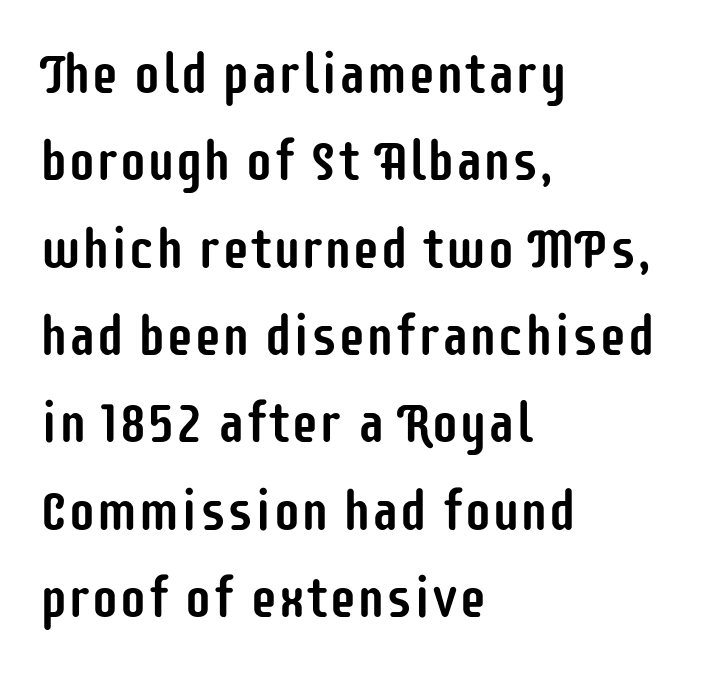
The image shows 56 px condensed sans-serif type, upright; set left-aligned, normal line spacing (1.56x), normal letter spacing, not underlined; low stroke contrast and a large x-height.
